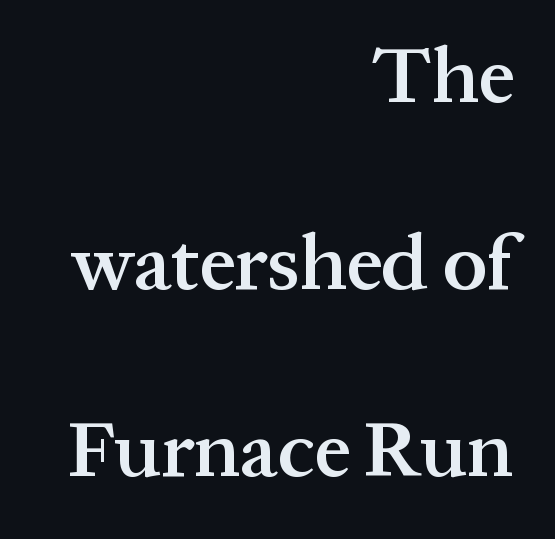
The image shows 79 px semibold serif type, upright; set right-aligned, loose line spacing (2.37x), normal letter spacing, not underlined; medium stroke contrast and a medium x-height.
